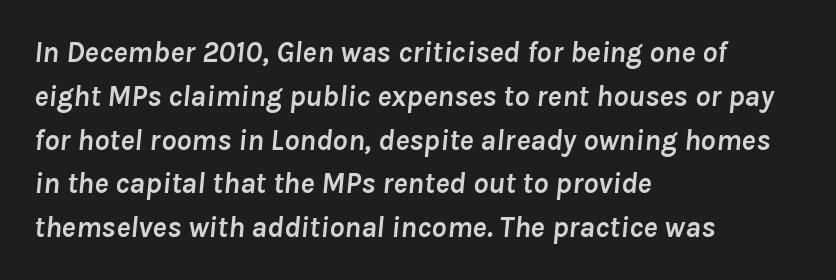
The image shows 30 px semibold type, italic (leaning right); set left-aligned, normal line spacing (1.46x), normal letter spacing, not underlined; low stroke contrast and a medium x-height.
